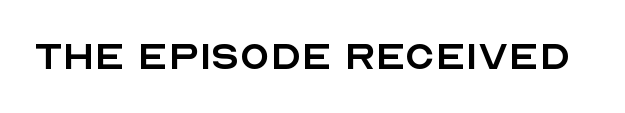
{"serif": "no", "italic": "no", "bold": "no", "weight": "regular", "width": "normal", "x_height": "large", "monospaced": "no", "underline": "no", "letter_spacing": "normal", "letter_spacing_em": 0.0, "glyph_px": 49}
